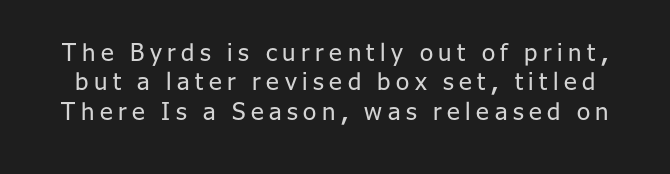
The image shows 24 px text type, upright; set line spacing 1.22x, unusually wide letter spacing (+0.23 em), not underlined.
